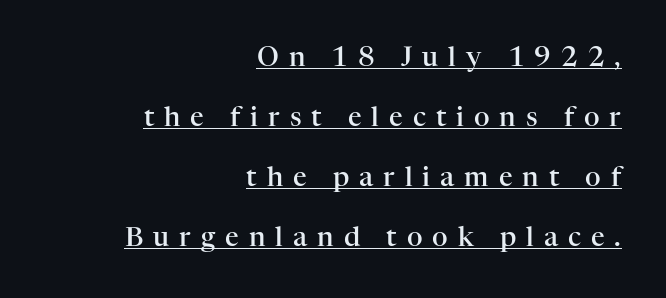
The image shows 27 px text type, upright; set right-aligned, loose line spacing (2.22x), unusually wide letter spacing (+0.37 em), underlined.
